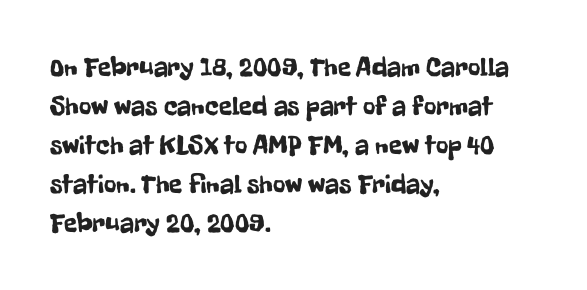
{"italic": "no", "underline": "no", "align": "left", "line_spacing": "normal", "line_spacing_ratio": 1.44, "letter_spacing": "normal", "letter_spacing_em": 0.0, "glyph_px": 27}
